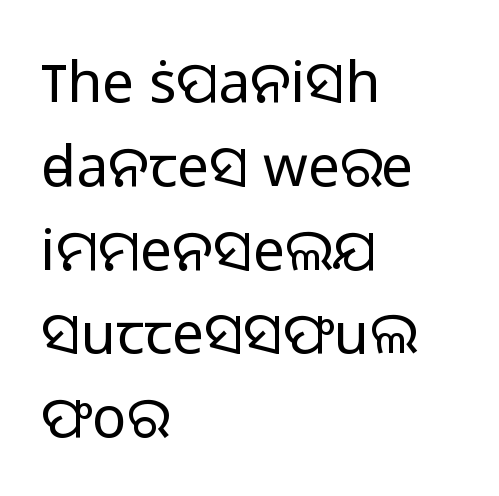
The image shows 57 px light sans-serif type, upright; set left-aligned, normal line spacing (1.47x), normal letter spacing, not underlined; low stroke contrast and a medium x-height.
